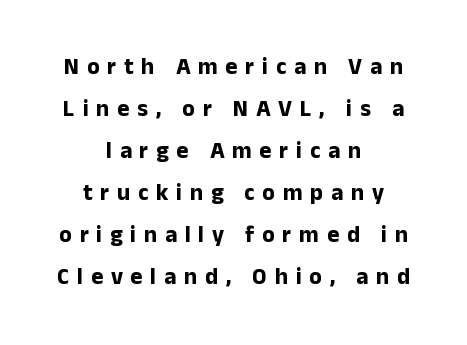
{"italic": "no", "bold": "yes", "underline": "no", "align": "center", "line_spacing_ratio": 1.83, "letter_spacing": "wide", "letter_spacing_em": 0.34, "glyph_px": 23}
